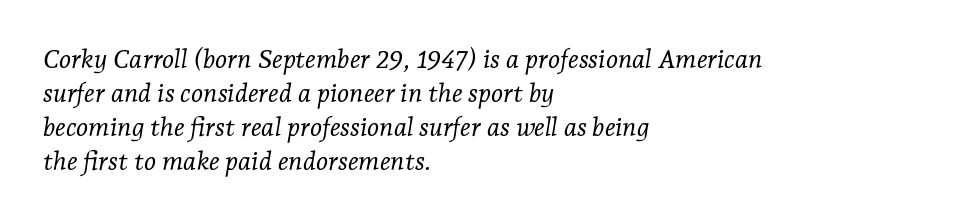
Q: Is the text bold? A: No.
Q: Is the text italic (slanted)? A: Yes, it leans right by about 7 degrees.
Q: Is the text underlined? A: No.
Q: How is the paragraph aligned? A: Left-aligned.
Q: Is the spacing between letters normal or unusually wide? A: Normal.
Q: Is the spacing between lines tight, normal or loose? A: Normal.
